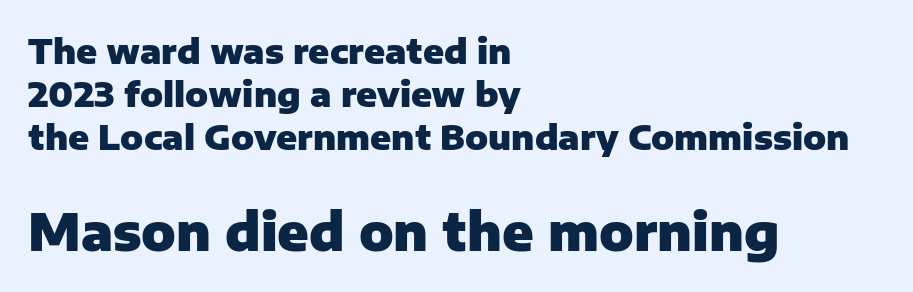
Plain, unruled lines of type. Does the bottom block carry the larger type? Yes, it does. A normal amount of white space separates one row of letters from the next. Do the characters align in a grid? No, the font is proportional. Does the lettering tilt? It doesn't — this is upright. This is heavy type, rendered in bold.
